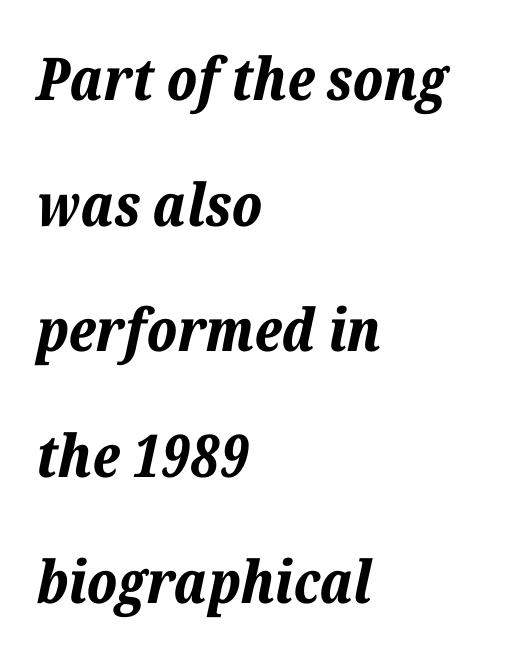
The image shows 59 px bold type, italic (leaning right); set left-aligned, loose line spacing (2.13x), normal letter spacing, not underlined; low stroke contrast and a medium x-height.
